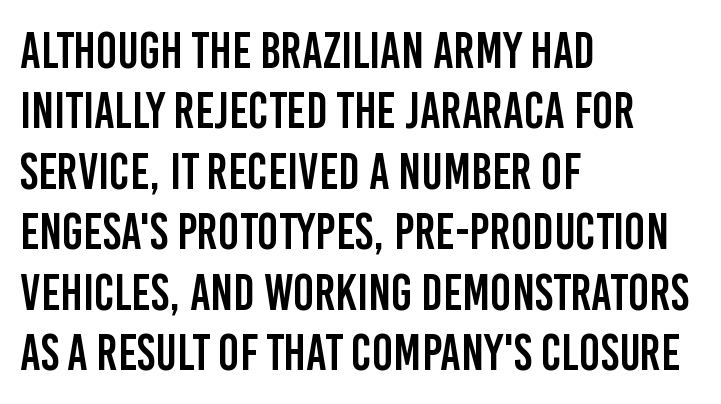
Q: Is the text italic (slanted)? A: No, it is upright.
Q: Is the typeface a serif or a sans-serif typeface? A: Sans-serif.
Q: Is the text underlined? A: No.
Q: How is the paragraph aligned? A: Left-aligned.
Q: Is the spacing between letters normal or unusually wide? A: Normal.
Q: Width (condensed, normal, or wide)? A: Condensed.
Q: Stroke contrast? A: Low.
Q: x-height? A: Large.
Q: Monospaced? A: No.
